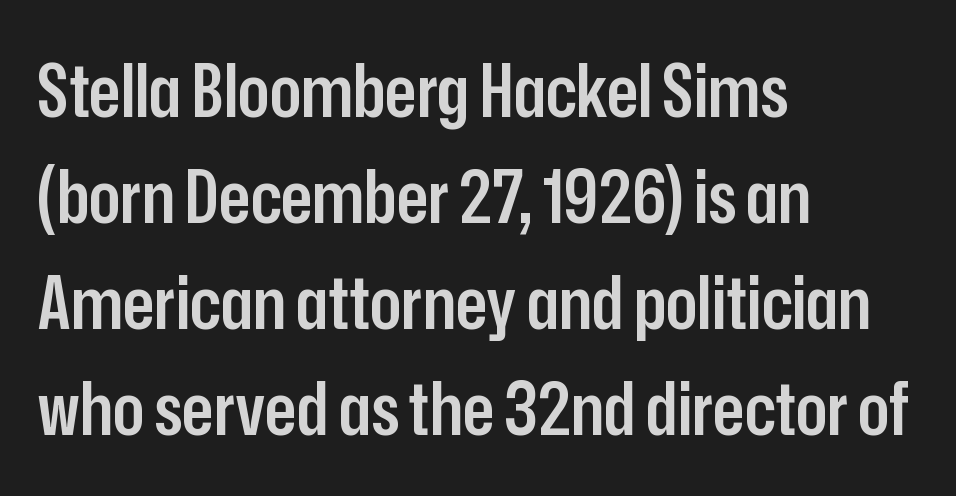
{"serif": "no", "italic": "no", "bold": "semi", "weight": "semibold", "width": "condensed", "stroke_contrast": "low", "x_height": "medium", "monospaced": "no", "underline": "no", "align": "left", "line_spacing": "normal", "line_spacing_ratio": 1.45, "letter_spacing": "normal", "letter_spacing_em": 0.0, "glyph_px": 73}
